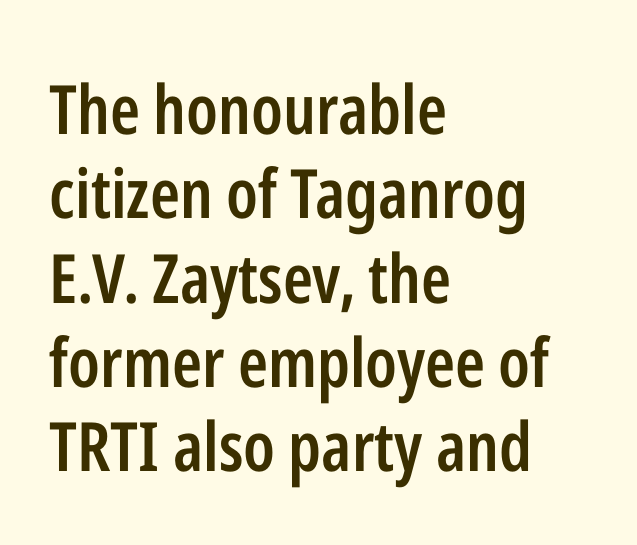
The image shows 68 px semibold, condensed sans-serif type, upright; set left-aligned, line spacing 1.24x, normal letter spacing, not underlined; low stroke contrast and a medium x-height.
